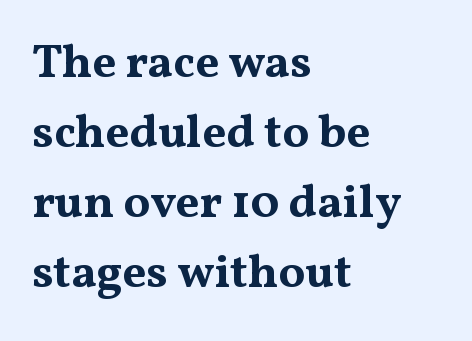
{"serif": "yes", "italic": "no", "bold": "yes", "weight": "bold", "width": "wide", "stroke_contrast": "medium", "x_height": "medium", "monospaced": "no", "underline": "no", "align": "left", "line_spacing": "normal", "line_spacing_ratio": 1.49, "letter_spacing": "normal", "letter_spacing_em": 0.0, "glyph_px": 47}
